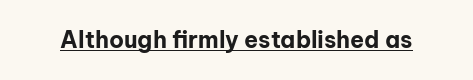
{"italic": "no", "bold": "yes", "underline": "yes", "letter_spacing": "normal", "letter_spacing_em": 0.0, "glyph_px": 23}
